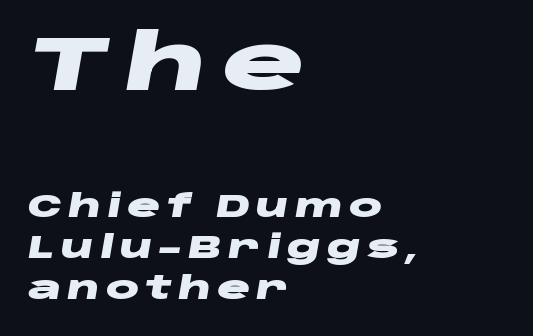
The image shows 77 px heavy, wide type, italic (leaning right); set left-aligned, normal line spacing (1.33x), not underlined; the first (top) block is 2.48x larger; low stroke contrast and a large x-height.
